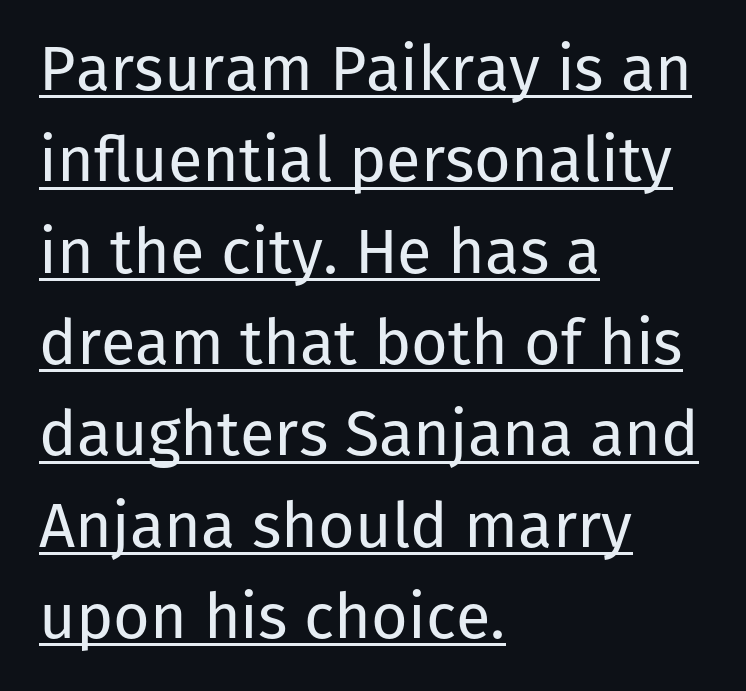
The image shows 63 px regular-weight sans-serif type, upright; set left-aligned, normal line spacing (1.45x), normal letter spacing, underlined; low stroke contrast and a medium x-height.
